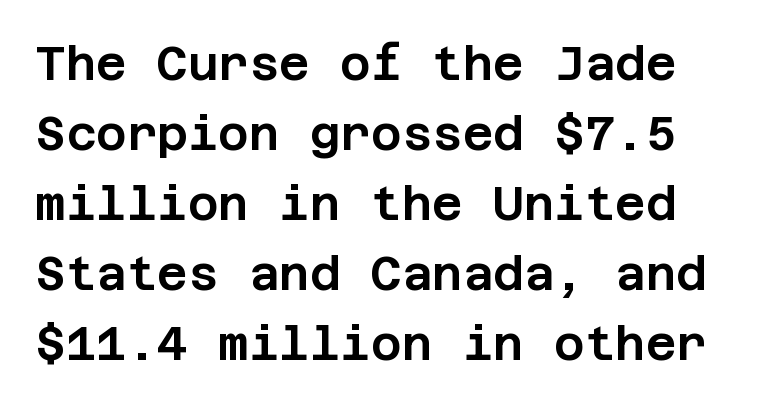
The image shows 47 px sans-serif type, upright; set normal line spacing (1.49x), normal letter spacing, not underlined; low stroke contrast and a large x-height.
